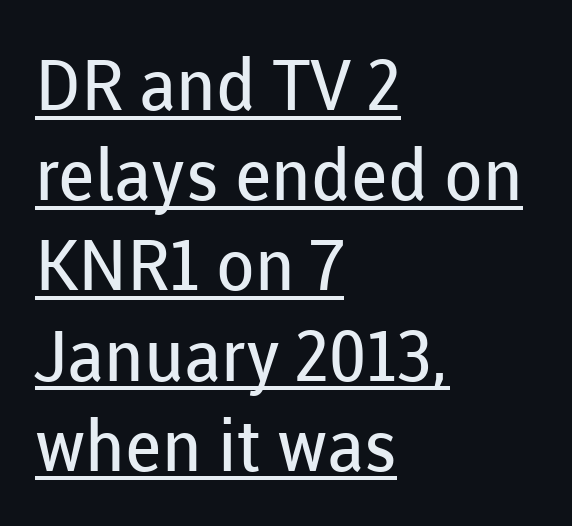
{"serif": "no", "italic": "no", "bold": "no", "weight": "regular", "width": "normal", "stroke_contrast": "low", "x_height": "medium", "monospaced": "no", "underline": "yes", "align": "left", "line_spacing": "normal", "line_spacing_ratio": 1.27, "letter_spacing": "normal", "letter_spacing_em": 0.0, "glyph_px": 71}
